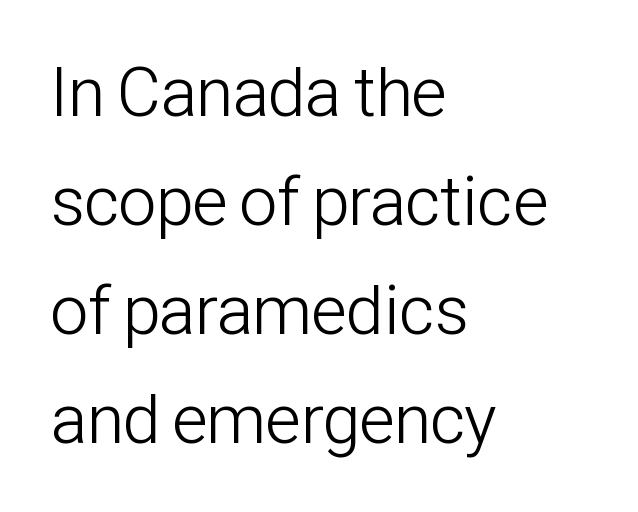
Q: Is the text bold? A: No.
Q: Is the text italic (slanted)? A: No, it is upright.
Q: Is the typeface a serif or a sans-serif typeface? A: Sans-serif.
Q: Is the text underlined? A: No.
Q: How is the paragraph aligned? A: Left-aligned.
Q: Is the spacing between letters normal or unusually wide? A: Normal.
Q: Is the spacing between lines tight, normal or loose? A: Normal.
Q: Width (condensed, normal, or wide)? A: Condensed.
Q: Stroke contrast? A: Low.
Q: x-height? A: Medium.
Q: Monospaced? A: No.
